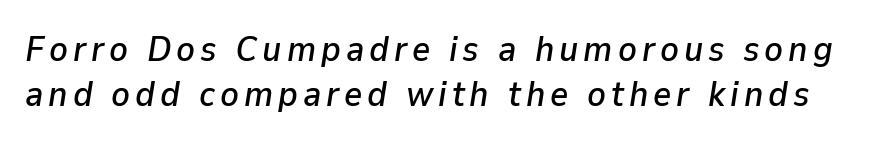
The passage shown stacks its lines at a standard gap. Only glyphs here, with clear space below each row. The letters are slanted; this is an italic face. This sample has the flowing, uneven cadence of proportional lettering.
